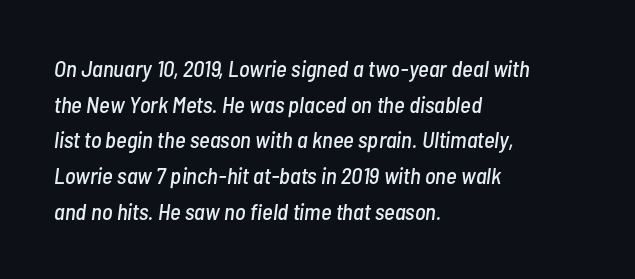
{"italic": "yes", "lean": "right", "slant_degrees": 7, "underline": "no", "align": "left", "line_spacing": "normal", "line_spacing_ratio": 1.55, "letter_spacing": "normal", "letter_spacing_em": 0.0, "glyph_px": 23}
